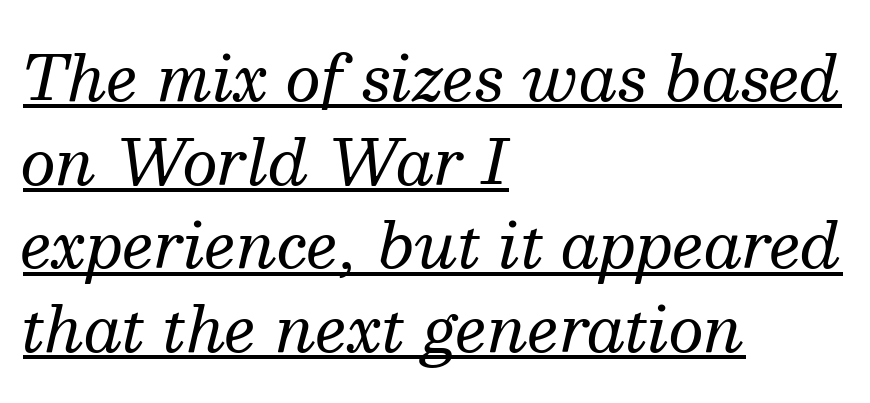
{"serif": "yes", "italic": "yes", "lean": "right", "slant_degrees": 13, "bold": "no", "weight": "regular", "width": "normal", "stroke_contrast": "medium", "x_height": "medium", "monospaced": "no", "underline": "yes", "align": "left", "line_spacing": "normal", "line_spacing_ratio": 1.35, "letter_spacing": "normal", "letter_spacing_em": 0.0, "glyph_px": 62}
